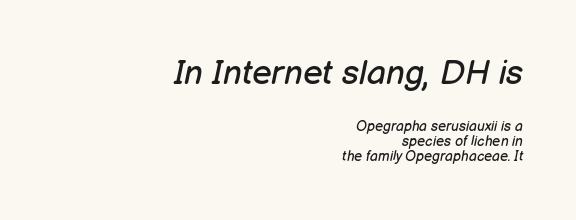
The image shows 34 px regular-weight type, italic (leaning right); set right-aligned, tight line spacing (1.1x), normal letter spacing, not underlined; the first (top) block is 2.43x larger; low stroke contrast and a medium x-height.
